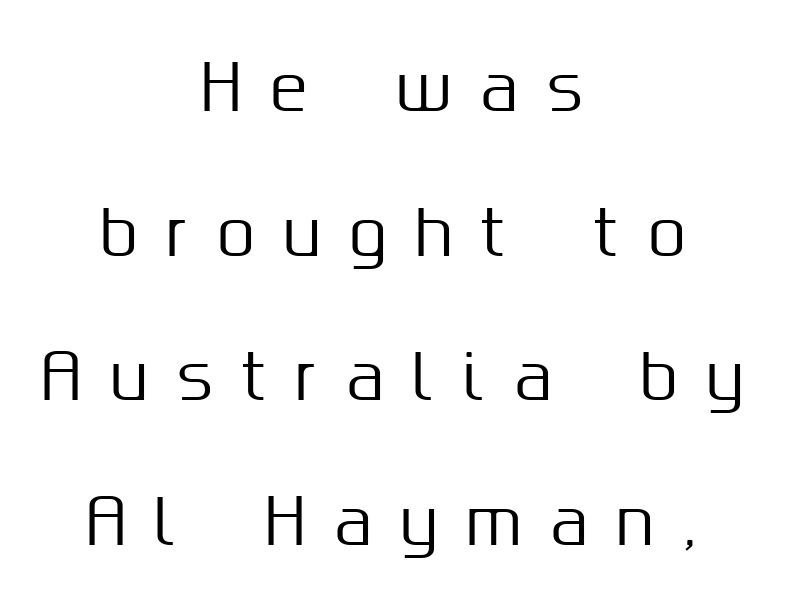
{"serif": "no", "italic": "no", "width": "normal", "stroke_contrast": "medium", "x_height": "medium", "monospaced": "no", "underline": "no", "align": "center", "line_spacing": "loose", "line_spacing_ratio": 2.37, "letter_spacing": "wide", "letter_spacing_em": 0.48, "glyph_px": 61}
